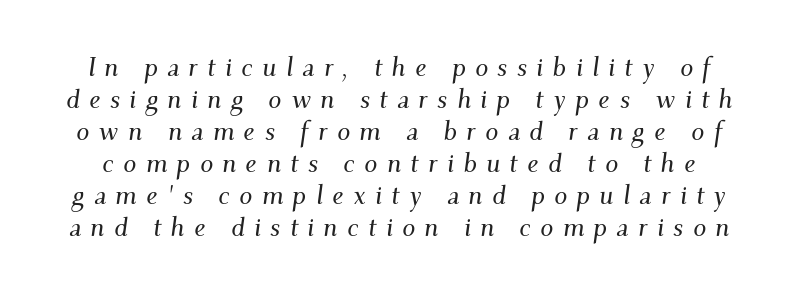
Designer's note — italics engaged. Descenders are the only things crossing below the line. Spacing between characters has been opened up far beyond the box default.
